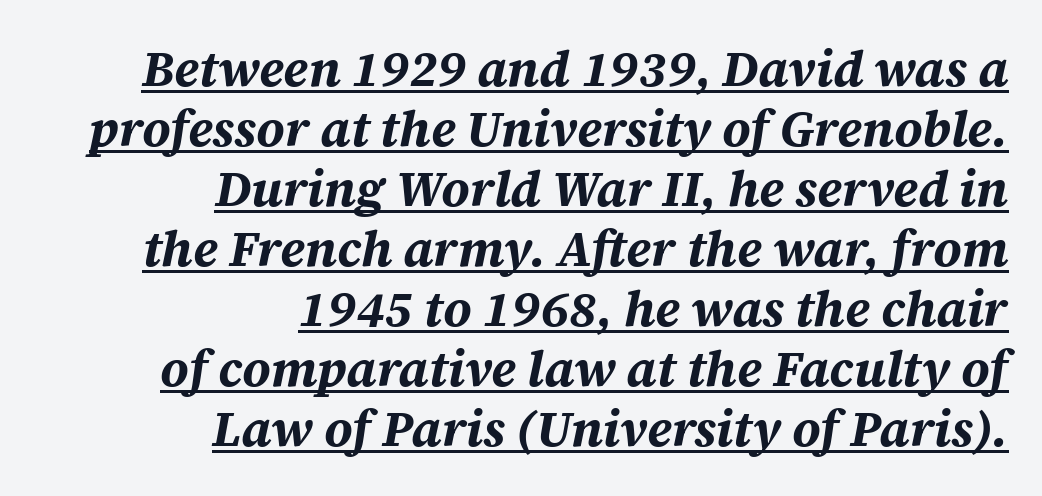
{"italic": "yes", "lean": "right", "slant_degrees": 12, "bold": "yes", "weight": "bold", "width": "normal", "stroke_contrast": "medium", "x_height": "large", "monospaced": "no", "underline": "yes", "align": "right", "line_spacing_ratio": 1.2, "letter_spacing": "normal", "letter_spacing_em": 0.0, "glyph_px": 50}
